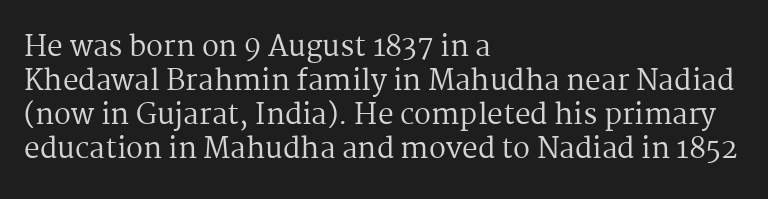
In terms of letterspacing, this is plain default setting. It's the straight-up-and-down kind of type. The passage shown is typeset with a serif family. Check under the words: just untouched page. Layout note: lines flush left. Each letter keeps its own natural width here, so spacing adapts to shape.
